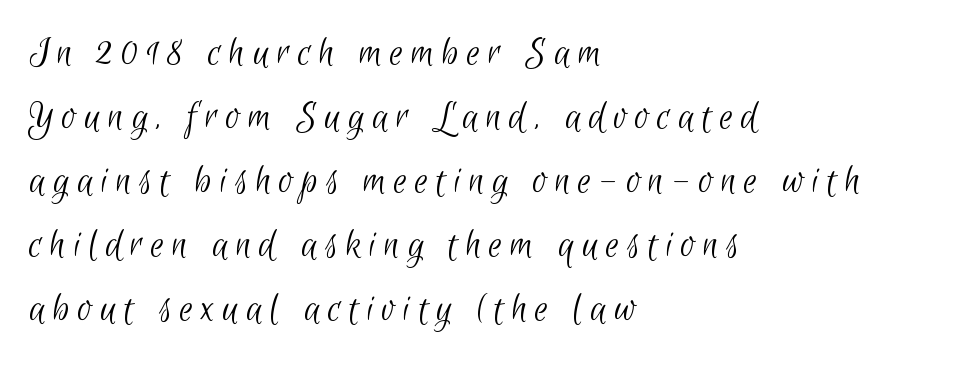
These lines are set flush left with a ragged right edge. The designer went with a sans here, leaving each stem footless. Rule under the text: the space is simply empty. Interline gaps are of average width in this sample.
